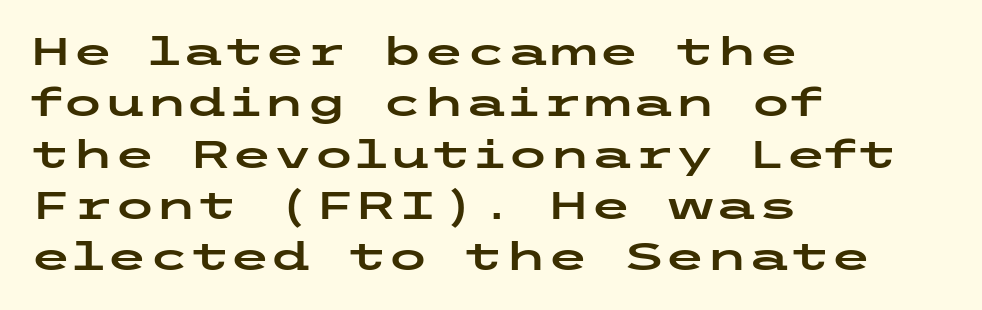
Q: Is the text italic (slanted)? A: No, it is upright.
Q: Is the typeface a serif or a sans-serif typeface? A: Sans-serif.
Q: Is the text underlined? A: No.
Q: How is the paragraph aligned? A: Left-aligned.
Q: Is the spacing between letters normal or unusually wide? A: Normal.
Q: Is the spacing between lines tight, normal or loose? A: Normal.
Q: Width (condensed, normal, or wide)? A: Wide.
Q: Stroke contrast? A: Low.
Q: x-height? A: Medium.
